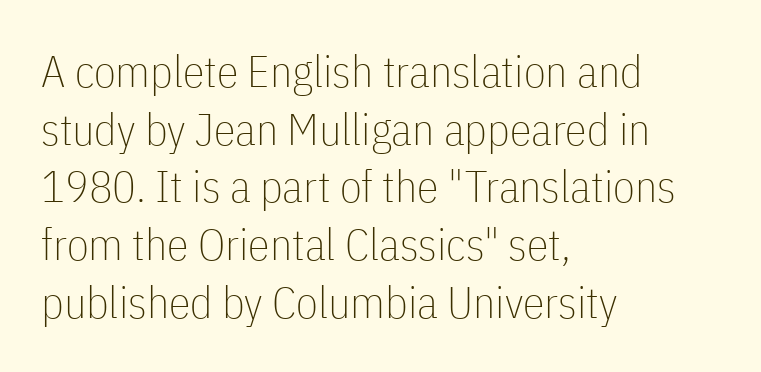
Quick note: not italic, upright. To sum up the face: it is a sans, with no serifs. How are the letters spaced? Ordinarily, with no added tracking. How would I describe the line gaps? Plain and ordinary. Caption: multi-line text, flush left, ragged right.
